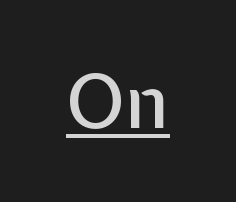
{"serif": "no", "italic": "no", "width": "normal", "stroke_contrast": "low", "x_height": "medium", "monospaced": "no", "underline": "yes", "letter_spacing": "normal", "letter_spacing_em": 0.0, "glyph_px": 74}
